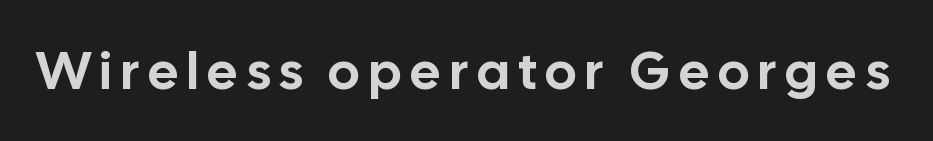
{"serif": "no", "italic": "no", "width": "normal", "stroke_contrast": "low", "x_height": "medium", "monospaced": "no", "underline": "no", "glyph_px": 53}
